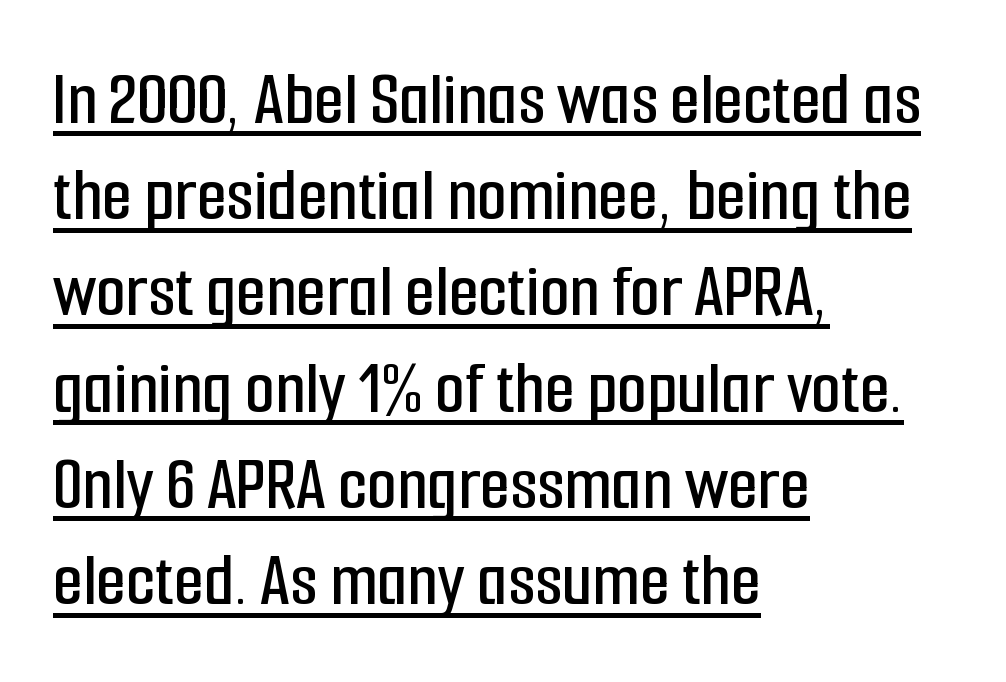
The image shows 77 px condensed sans-serif type, upright; set left-aligned, normal line spacing (1.25x), normal letter spacing, underlined; low stroke contrast and a medium x-height.
